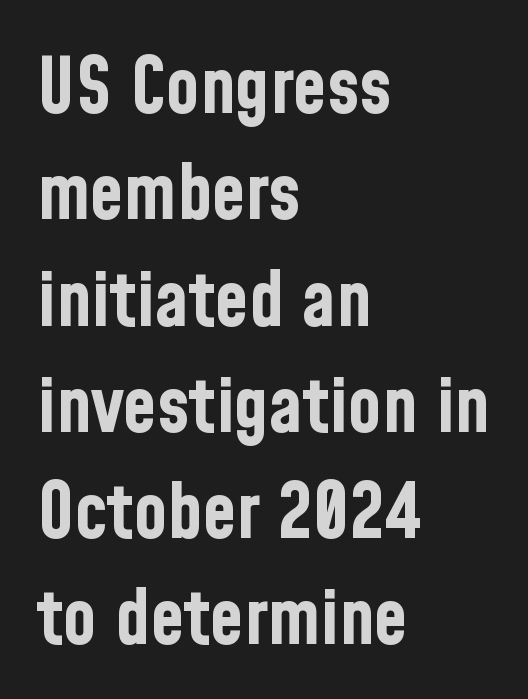
Every row of glyphs begins at an identical x-position on the left. Tall strokes in this sample are plumb rather than angled. Here the designer chose a conventional face with non-uniform glyph widths. The face used here is rendered with its standard letterfit.
